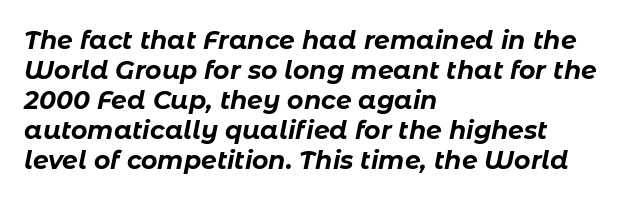
Tracking value appears to be zero — textbook default spacing. The glyphs are unaccompanied by any horizontal stroke below them. Characters are canted at an angle relative to the baseline's perpendicular. Casual observation: everything's shoved over to the left.
